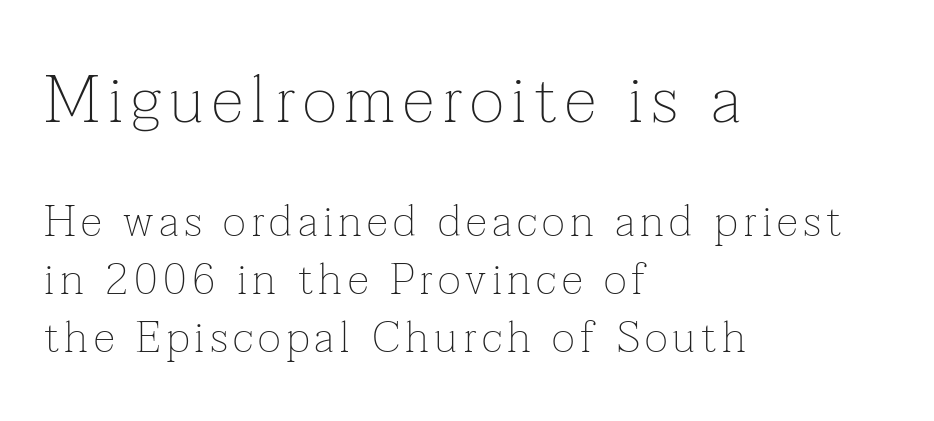
The image shows 66 px thin serif type, upright; set left-aligned, normal line spacing (1.32x), not underlined; the first (top) block is 1.5x larger; low stroke contrast and a medium x-height.
